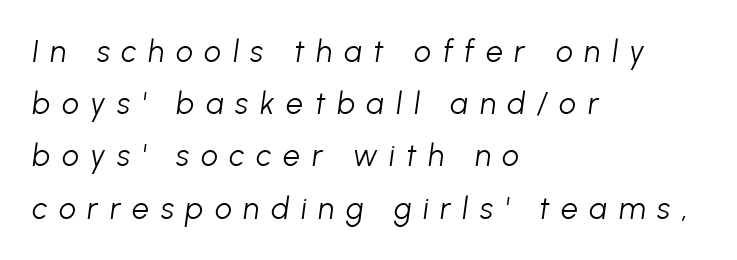
{"italic": "yes", "lean": "right", "slant_degrees": 8, "bold": "no", "weight": "light", "width": "normal", "stroke_contrast": "low", "x_height": "medium", "monospaced": "no", "underline": "no", "align": "left", "line_spacing_ratio": 1.74, "letter_spacing": "wide", "letter_spacing_em": 0.39, "glyph_px": 30}
